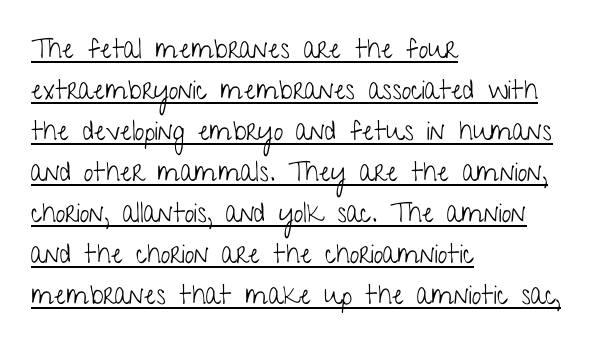
The image shows 27 px text type, upright; set left-aligned, normal line spacing (1.52x), normal letter spacing, underlined.
